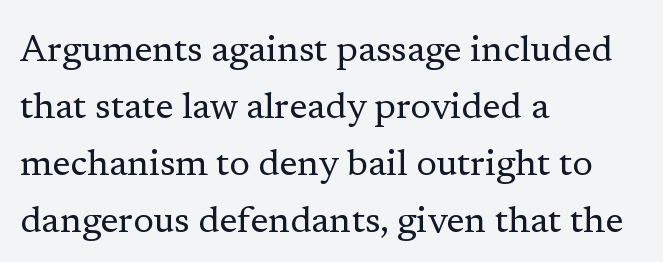
The image shows 37 px regular-weight serif type, upright; set left-aligned, normal line spacing (1.54x), normal letter spacing, not underlined; low stroke contrast and a medium x-height.
